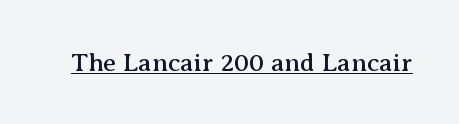
{"italic": "no", "underline": "yes", "letter_spacing": "normal", "letter_spacing_em": 0.0, "glyph_px": 26}
